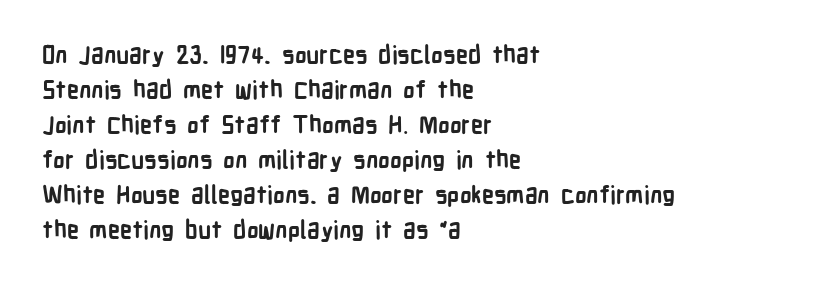
A classic flush-left, rag-right setting is used for this passage. The strokes are fattened all the way to bold. Plain, unruled lines of type. Tracking value appears to be zero — textbook default spacing.
